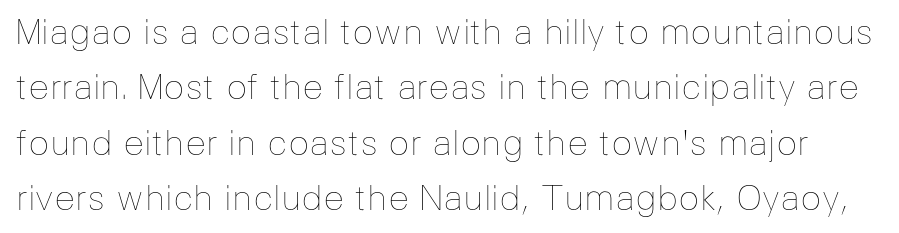
Q: Is the text bold? A: No.
Q: Is the text italic (slanted)? A: No, it is upright.
Q: Is the text underlined? A: No.
Q: Is the spacing between letters normal or unusually wide? A: Normal.
Q: Is the spacing between lines tight, normal or loose? A: Normal.
Q: Width (condensed, normal, or wide)? A: Normal.
Q: Stroke contrast? A: Low.
Q: x-height? A: Medium.
Q: Monospaced? A: No.
